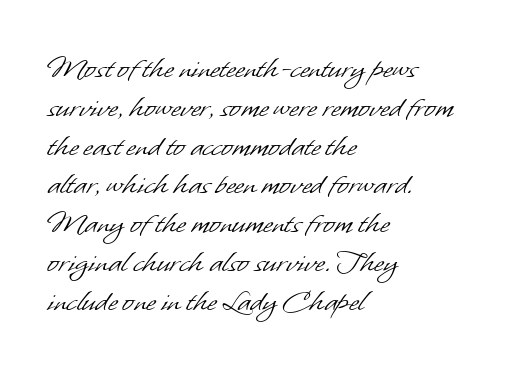
Stroke terminals: plain, sans-serif. The face used here is proportionally spaced, like ordinary book or web type. The block of text is dense from top to bottom, with scant space between rows. Short and long lines alike share a common starting point at left.
